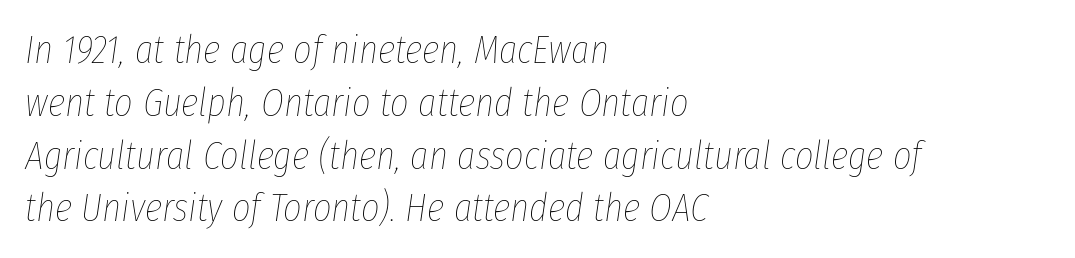
Horizontal alignment here is leftward, the default for most running prose. Would a proofreader flag this as italicized? Yes. Nothing heavy about these letters — not bold at all. Bare-footed words on every line. Baseline-to-baseline distance is the conventional proportion of letter height. Here the designer chose a conventional face with non-uniform glyph widths.
